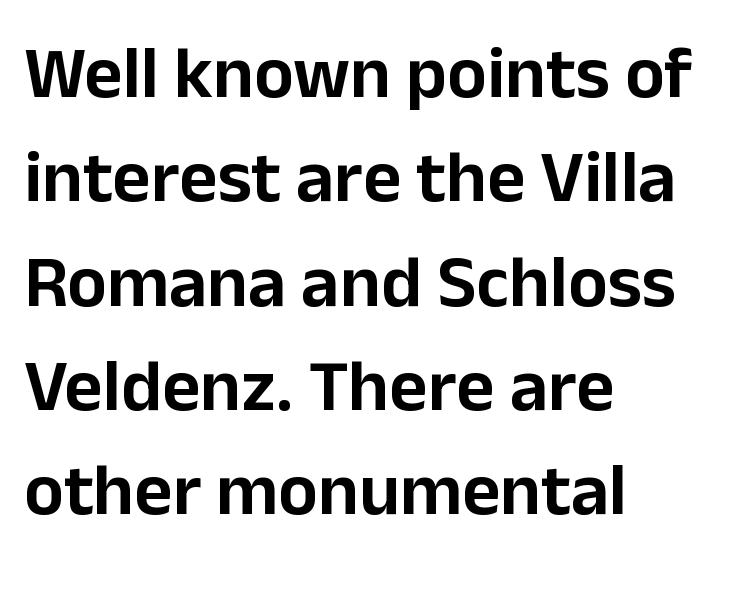
This block has exactly the height ordinary leading produces. Letterform terminals end flat and unadorned throughout the passage. A clean baseline with only descenders dipping below it. The passage shown is typed in a proportional face where columns would drift.
